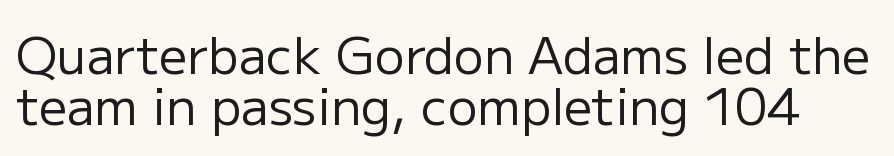
The letters advance in unequal steps, a hallmark of proportional type. No extra ink here — the face is not bold. Characters remain perfectly vertical along every line. This block would grow much taller if given ordinary leading; it's compressed now. Characters follow at the spacing the type designer built in. A clean baseline with only descenders dipping below it.
